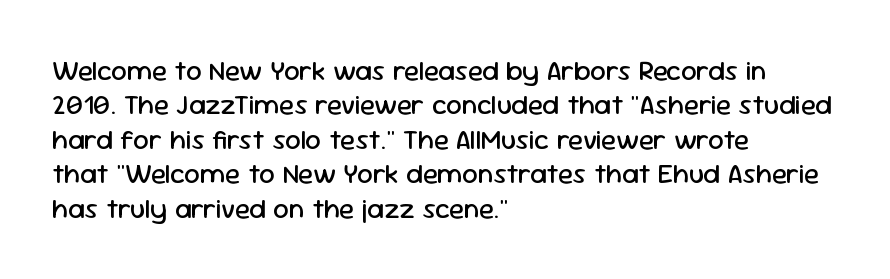
{"serif": "no", "italic": "no", "bold": "no", "weight": "regular", "width": "normal", "stroke_contrast": "low", "x_height": "medium", "monospaced": "no", "underline": "no", "align": "left", "line_spacing_ratio": 1.23, "letter_spacing": "normal", "letter_spacing_em": 0.0, "glyph_px": 28}
